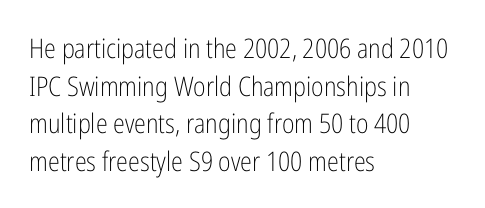
The image shows 27 px text type, upright; set left-aligned, normal line spacing (1.39x), normal letter spacing, not underlined.
